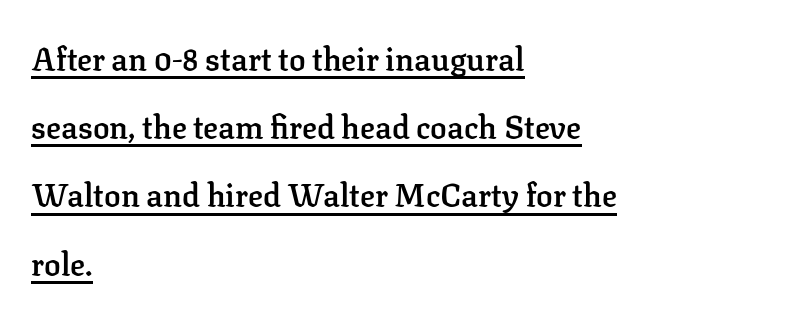
Q: Is the text bold? A: Semi-bold.
Q: Is the text italic (slanted)? A: No, it is upright.
Q: Is the typeface a serif or a sans-serif typeface? A: Serif.
Q: Is the text underlined? A: Yes.
Q: How is the paragraph aligned? A: Left-aligned.
Q: Is the spacing between letters normal or unusually wide? A: Normal.
Q: Is the spacing between lines tight, normal or loose? A: Loose.
Q: Width (condensed, normal, or wide)? A: Normal.
Q: Stroke contrast? A: Low.
Q: x-height? A: Medium.
Q: Monospaced? A: No.
